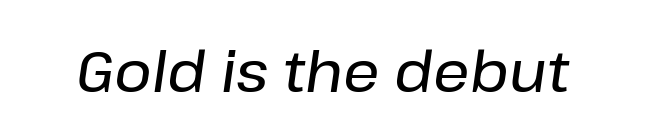
Inter-character spacing is left at the font's built-in metrics. Quick note: italic. Bare-footed words on every line. These lines are rendered in a variable-pitch font.
